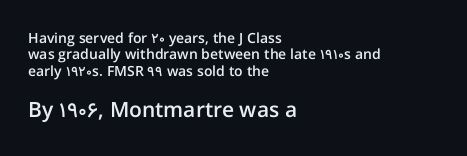
Q: Is the text bold? A: Semi-bold.
Q: Is the text italic (slanted)? A: No, it is upright.
Q: Is the text underlined? A: No.
Q: How is the paragraph aligned? A: Left-aligned.
Q: Is the spacing between letters normal or unusually wide? A: Normal.
Q: Which block of text is set in a larger size, the first (top) or the second (bottom)? A: The second (bottom) one.
